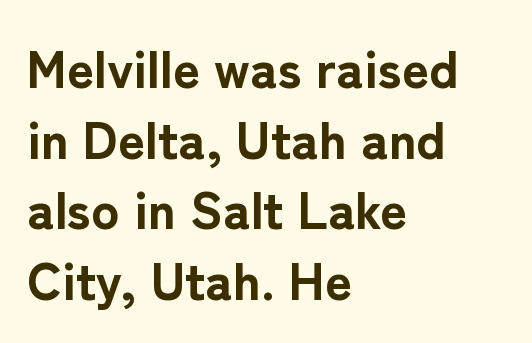
Letter spacing: default. Unmarked baselines from the first word to the last. No italicization has been applied; the sample stays upright. A typesetter would label this face a sans.
